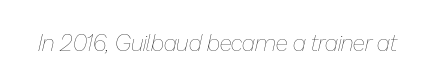
The image shows 23 px text type, italic (leaning right); set normal letter spacing, not underlined.
